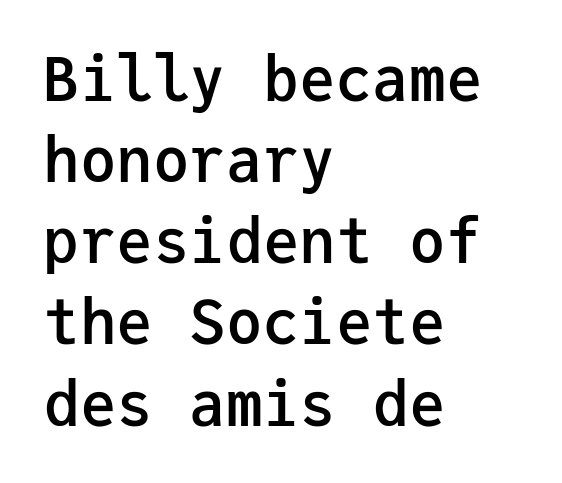
{"serif": "no", "italic": "no", "bold": "semi", "weight": "semibold", "width": "normal", "stroke_contrast": "low", "x_height": "medium", "monospaced": "yes", "underline": "no", "align": "left", "line_spacing": "normal", "line_spacing_ratio": 1.33, "letter_spacing": "normal", "letter_spacing_em": 0.0, "glyph_px": 61}
